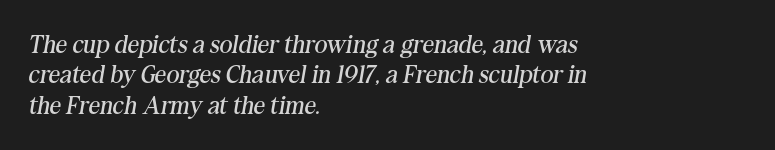
Visually the block forms a straight wall on the left and a jagged coastline on the right. Weight: regular or lighter. The space beneath each line is pristine and unruled. Compared with typical body copy, the letter spacing here is the same.
